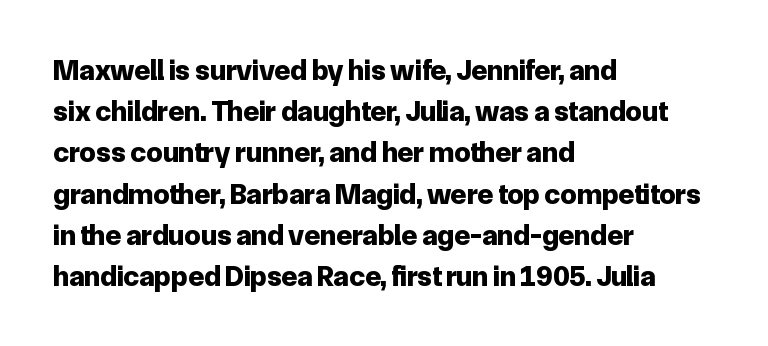
The image shows 29 px bold sans-serif type, upright; set left-aligned, normal line spacing (1.42x), normal letter spacing, not underlined; low stroke contrast and a medium x-height.
